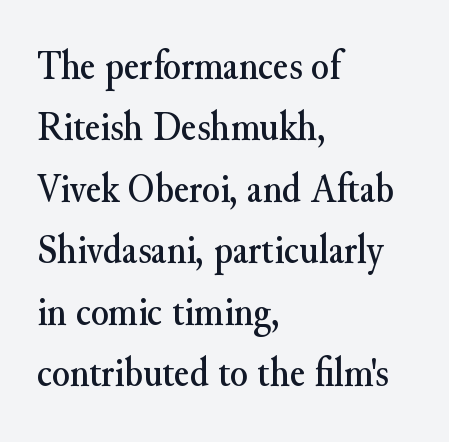
The image shows 41 px serif type, upright; set left-aligned, normal line spacing (1.5x), normal letter spacing, not underlined; medium stroke contrast and a small x-height.
